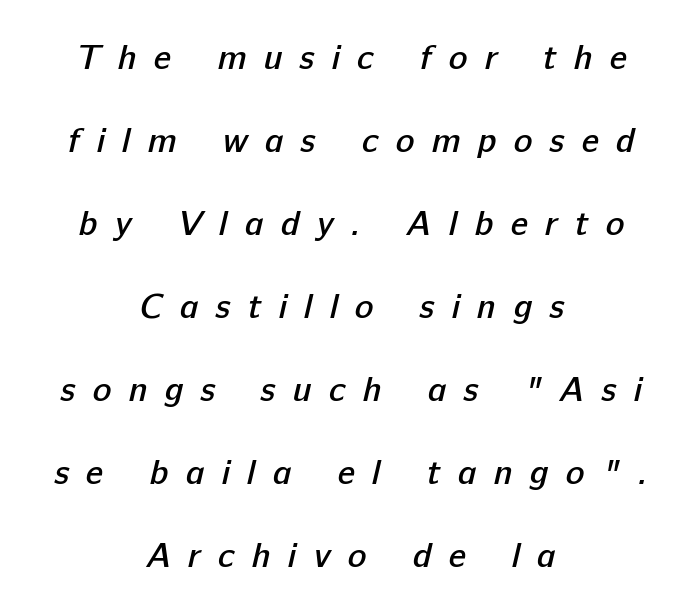
The image shows 35 px semibold sans-serif type; set centered, loose line spacing (2.37x), unusually wide letter spacing (+0.49 em), not underlined; low stroke contrast and a medium x-height.
